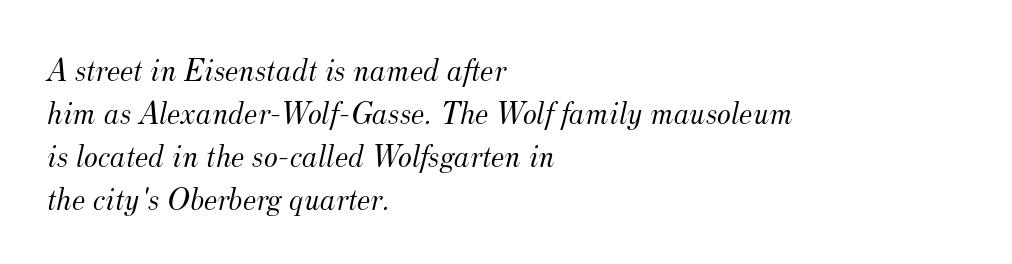
The zone under the glyphs is completely vacant. Caption: standard tracking, unaltered. Counters stay open thanks to moderate or lighter strokes. Compared with typical paragraphs, the rows here are spaced about the same. The glyphs in this specimen are seriffed.
